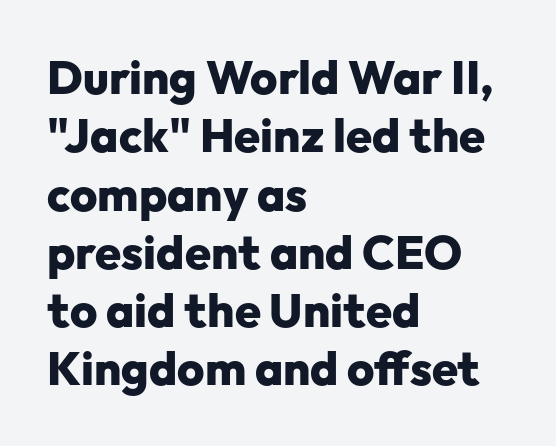
Q: Is the text bold? A: Yes.
Q: Is the text italic (slanted)? A: No, it is upright.
Q: Is the typeface a serif or a sans-serif typeface? A: Sans-serif.
Q: Is the text underlined? A: No.
Q: How is the paragraph aligned? A: Left-aligned.
Q: Is the spacing between letters normal or unusually wide? A: Normal.
Q: Width (condensed, normal, or wide)? A: Normal.
Q: Stroke contrast? A: Low.
Q: x-height? A: Medium.
Q: Monospaced? A: No.
